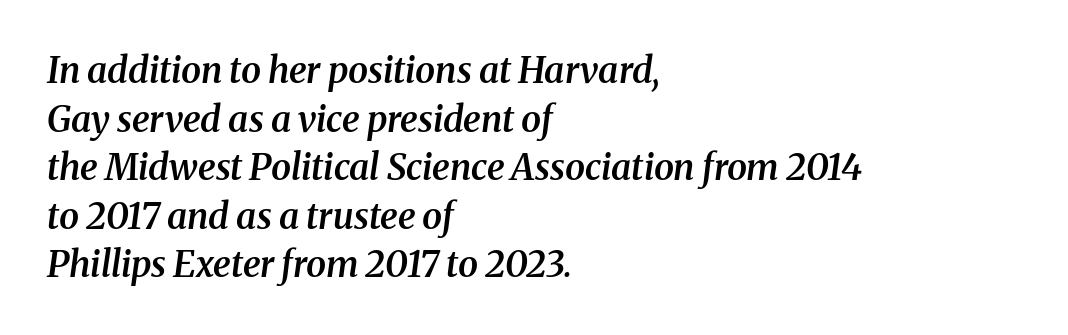
The image shows 36 px semibold serif type, italic (leaning right); set left-aligned, normal line spacing (1.35x), normal letter spacing, not underlined; medium stroke contrast and a medium x-height.
